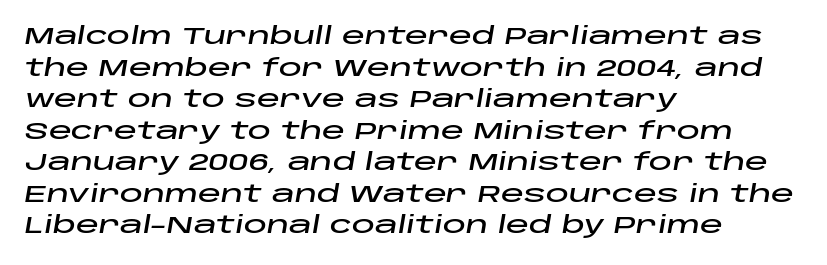
A bare baseline throughout the passage. An italicized treatment has been applied to the whole sample. Notice how the passage keeps a crisp vertical edge on the left only. Each new line begins a customary step beneath the previous one.
